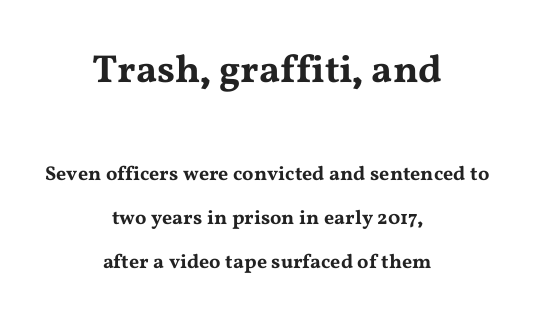
{"serif": "yes", "italic": "no", "width": "wide", "stroke_contrast": "medium", "x_height": "medium", "monospaced": "no", "underline": "no", "align": "center", "line_spacing": "loose", "line_spacing_ratio": 2.2, "letter_spacing": "normal", "letter_spacing_em": 0.0, "larger_block": "first", "size_ratio": 1.95, "glyph_px": 39}
